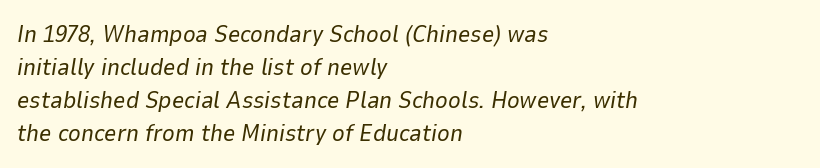
The image shows 24 px text type, italic (leaning right); set left-aligned, normal line spacing (1.38x), normal letter spacing, not underlined.
